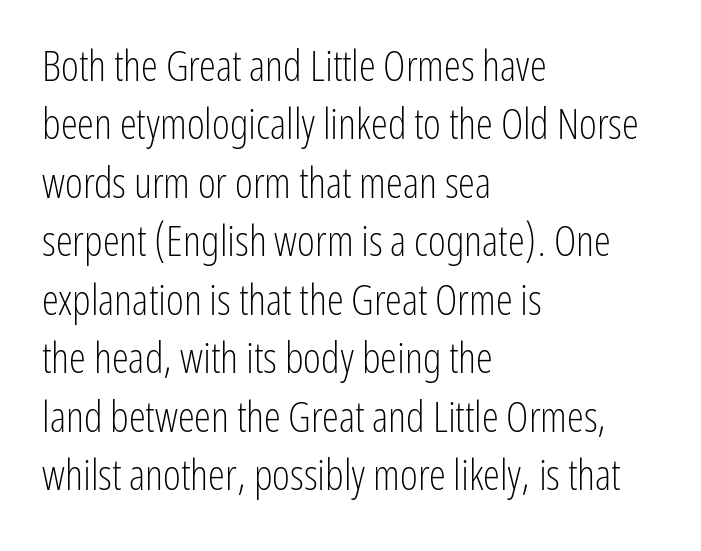
In CSS terms this would be text-align: left. A typesetter would call this zero additional tracking. The axis of the letterforms is exactly vertical. The typeface chosen for these lines omits serifs.
